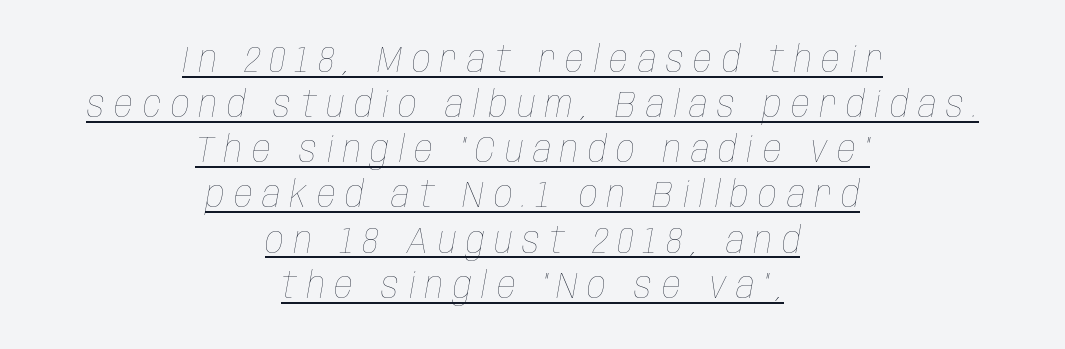
Q: Is the text bold? A: No.
Q: Is the text italic (slanted)? A: Yes, it leans right by about 10 degrees.
Q: Is the text underlined? A: Yes.
Q: How is the paragraph aligned? A: Centered.
Q: Is the spacing between letters normal or unusually wide? A: Unusually wide.
Q: Width (condensed, normal, or wide)? A: Condensed.
Q: Stroke contrast? A: Low.
Q: x-height? A: Large.
Q: Monospaced? A: No.
